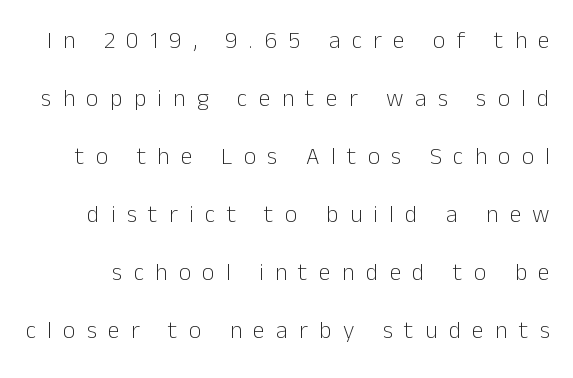
The image shows 24 px text type, upright; set loose line spacing (2.42x), unusually wide letter spacing (+0.47 em), not underlined.
